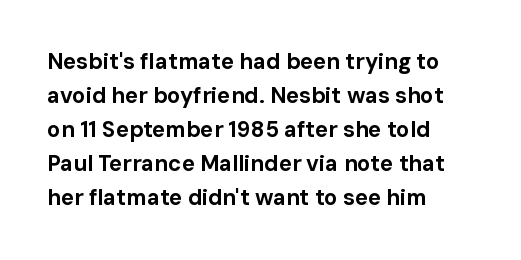
Q: Is the text bold? A: Yes.
Q: Is the text italic (slanted)? A: No, it is upright.
Q: Is the text underlined? A: No.
Q: How is the paragraph aligned? A: Left-aligned.
Q: Is the spacing between letters normal or unusually wide? A: Normal.
Q: Is the spacing between lines tight, normal or loose? A: Normal.
